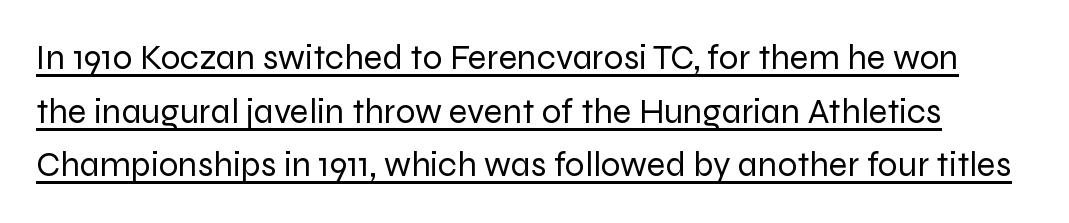
{"serif": "no", "italic": "no", "bold": "no", "weight": "regular", "width": "normal", "stroke_contrast": "low", "x_height": "medium", "monospaced": "no", "underline": "yes", "line_spacing": "normal", "line_spacing_ratio": 1.53, "letter_spacing": "normal", "letter_spacing_em": 0.0, "glyph_px": 35}
